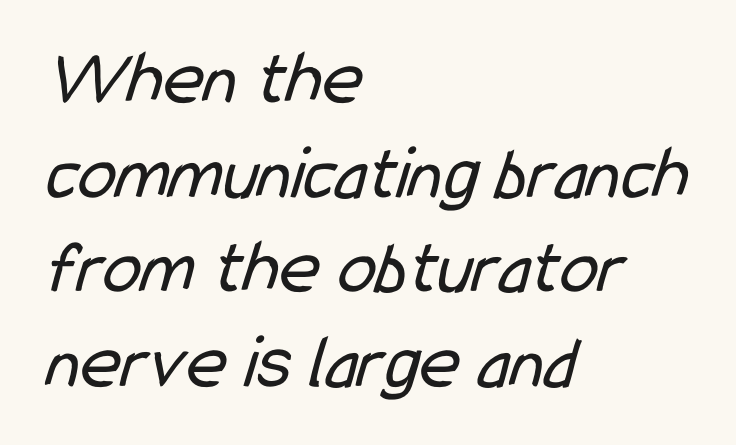
Are there feet on the stems? There aren't — it's a sans. Just letters on the line, the space beneath them empty. The rendering uses natural spacing where letterforms have individual widths. Caption: face not bold, strokes unweighted.
